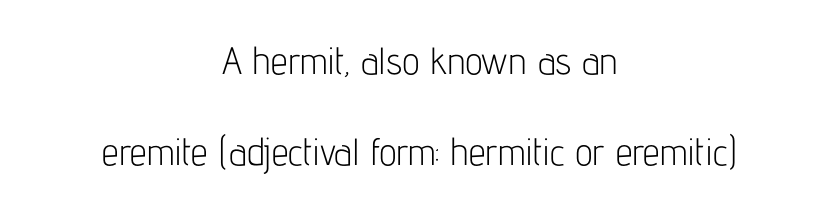
{"serif": "no", "italic": "no", "bold": "no", "weight": "light", "width": "condensed", "stroke_contrast": "low", "x_height": "medium", "monospaced": "no", "underline": "no", "align": "center", "line_spacing": "loose", "line_spacing_ratio": 2.39, "letter_spacing": "normal", "letter_spacing_em": 0.0, "glyph_px": 38}
